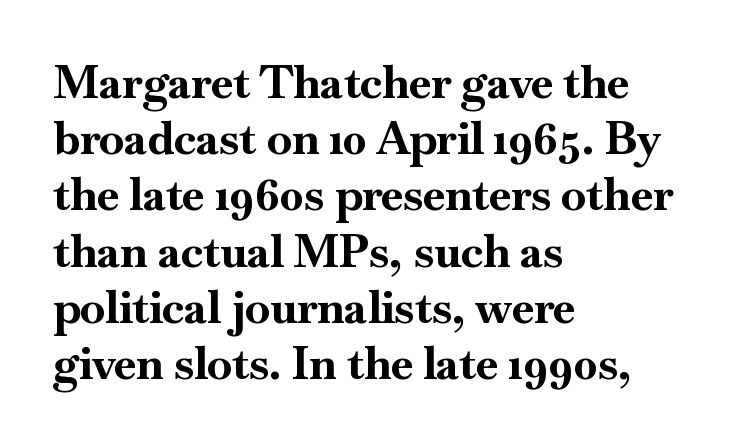
This sample uses an upright cut, with every glyph sitting square on the baseline. Leading: standard. The lines are quadded left. I'd call this a serif setting — the letters wear small feet. You could call the tracking neutral — neither tight nor loose. Only glyphs here, with clear space below each row.
